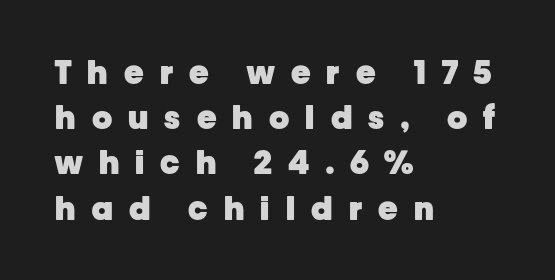
{"serif": "no", "italic": "no", "bold": "yes", "weight": "heavy", "width": "normal", "stroke_contrast": "low", "x_height": "medium", "monospaced": "no", "underline": "no", "align": "left", "line_spacing": "normal", "line_spacing_ratio": 1.37, "letter_spacing": "wide", "letter_spacing_em": 0.49, "glyph_px": 33}
